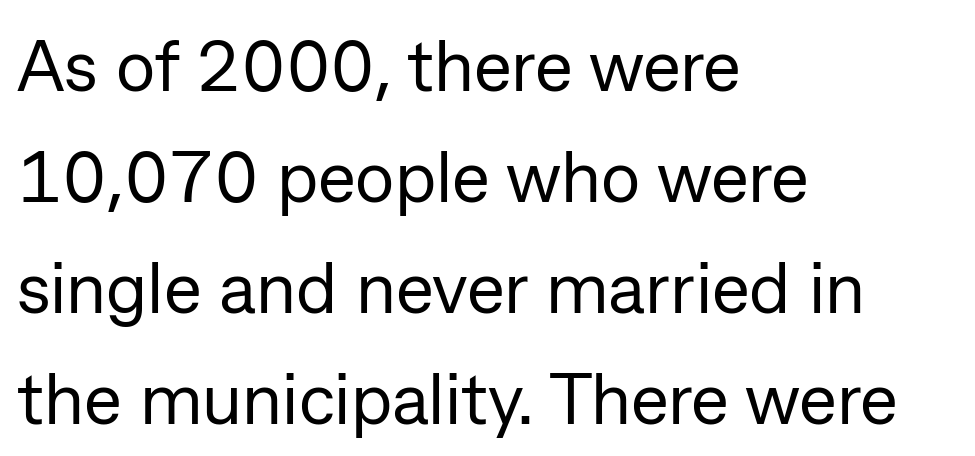
{"serif": "no", "italic": "no", "bold": "no", "weight": "regular", "width": "normal", "stroke_contrast": "low", "x_height": "medium", "monospaced": "no", "underline": "no", "align": "left", "line_spacing": "normal", "line_spacing_ratio": 1.54, "letter_spacing": "normal", "letter_spacing_em": 0.0, "glyph_px": 72}
